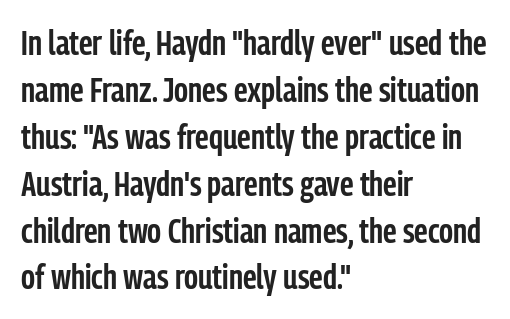
Q: Is the text bold? A: Semi-bold.
Q: Is the text italic (slanted)? A: No, it is upright.
Q: Is the typeface a serif or a sans-serif typeface? A: Sans-serif.
Q: Is the text underlined? A: No.
Q: How is the paragraph aligned? A: Left-aligned.
Q: Is the spacing between letters normal or unusually wide? A: Normal.
Q: Is the spacing between lines tight, normal or loose? A: Normal.
Q: Width (condensed, normal, or wide)? A: Condensed.
Q: Stroke contrast? A: Low.
Q: x-height? A: Medium.
Q: Monospaced? A: No.
